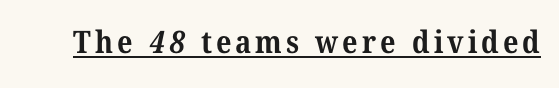
Q: Is the text bold? A: Yes.
Q: Is the typeface a serif or a sans-serif typeface? A: Serif.
Q: Is the text underlined? A: Yes.
Q: Width (condensed, normal, or wide)? A: Normal.
Q: Stroke contrast? A: Medium.
Q: x-height? A: Medium.
Q: Monospaced? A: No.
